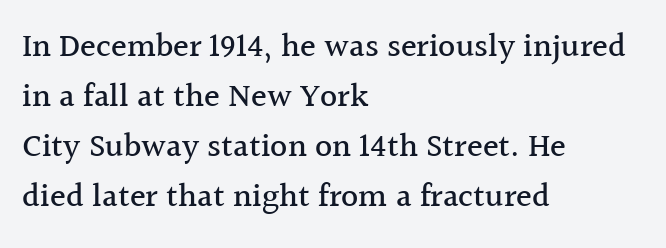
This sample uses an upright cut, with every glyph sitting square on the baseline. Characters follow at the spacing the type designer built in. The lines sit at an ordinary, default distance from one another. Do the characters align in a grid? No, the font is proportional. To sum up the face: it has serifs. Horizontally, the lines are justified to the leading edge only.
